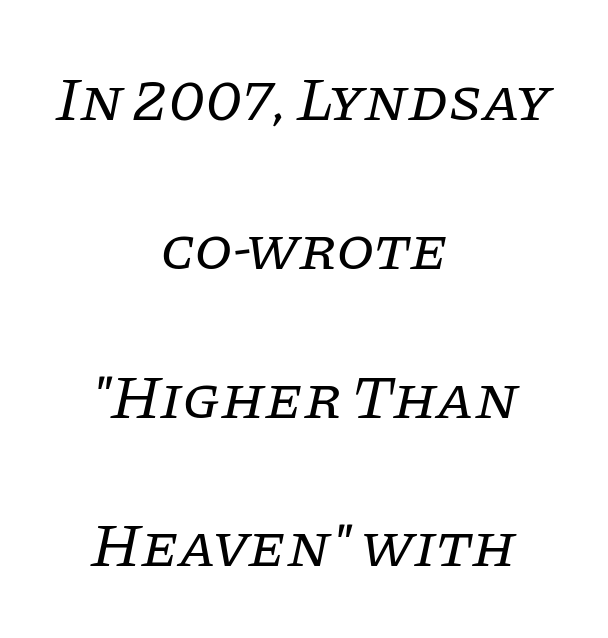
Q: Is the text bold? A: No.
Q: Is the text italic (slanted)? A: Yes, it leans right by about 11 degrees.
Q: Is the typeface a serif or a sans-serif typeface? A: Serif.
Q: Is the text underlined? A: No.
Q: How is the paragraph aligned? A: Centered.
Q: Is the spacing between letters normal or unusually wide? A: Normal.
Q: Is the spacing between lines tight, normal or loose? A: Loose.
Q: Width (condensed, normal, or wide)? A: Normal.
Q: Stroke contrast? A: Low.
Q: x-height? A: Large.
Q: Monospaced? A: No.
